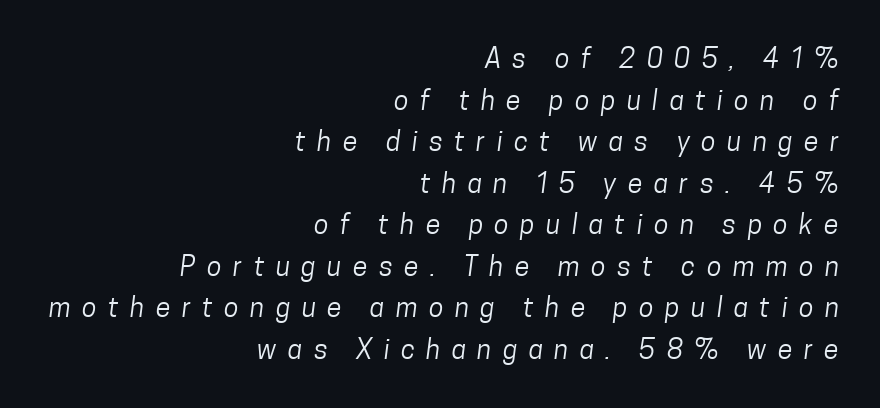
Q: Is the text bold? A: No.
Q: Is the text underlined? A: No.
Q: How is the paragraph aligned? A: Right-aligned.
Q: Is the spacing between letters normal or unusually wide? A: Unusually wide.
Q: Is the spacing between lines tight, normal or loose? A: Normal.
